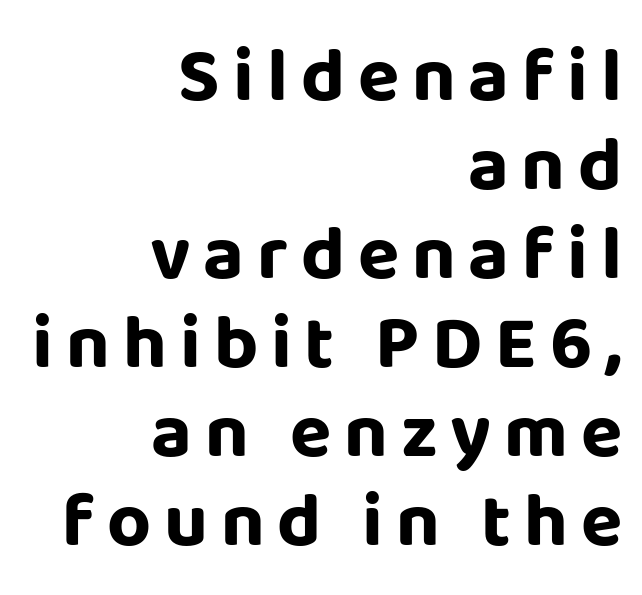
Q: Is the text bold? A: Yes.
Q: Is the text italic (slanted)? A: No, it is upright.
Q: Is the typeface a serif or a sans-serif typeface? A: Sans-serif.
Q: Is the text underlined? A: No.
Q: How is the paragraph aligned? A: Right-aligned.
Q: Width (condensed, normal, or wide)? A: Normal.
Q: Stroke contrast? A: Low.
Q: x-height? A: Large.
Q: Monospaced? A: No.
